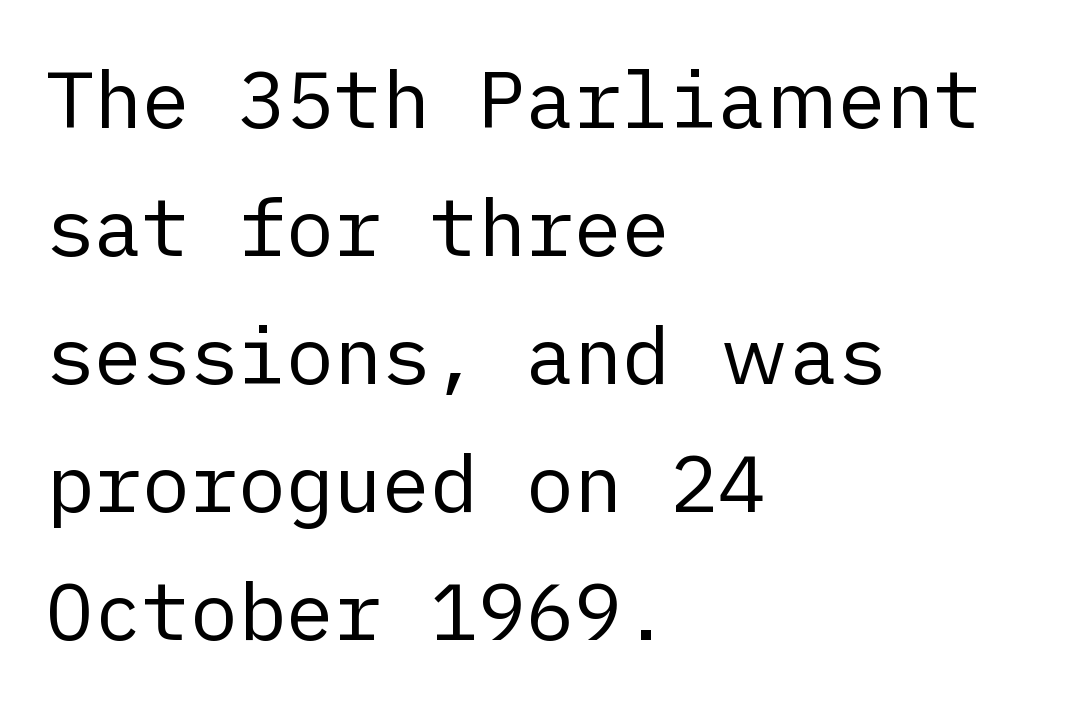
The image shows 80 px regular-weight sans-serif type, upright; set left-aligned, normal line spacing (1.6x), normal letter spacing, not underlined; low stroke contrast and a medium x-height.
